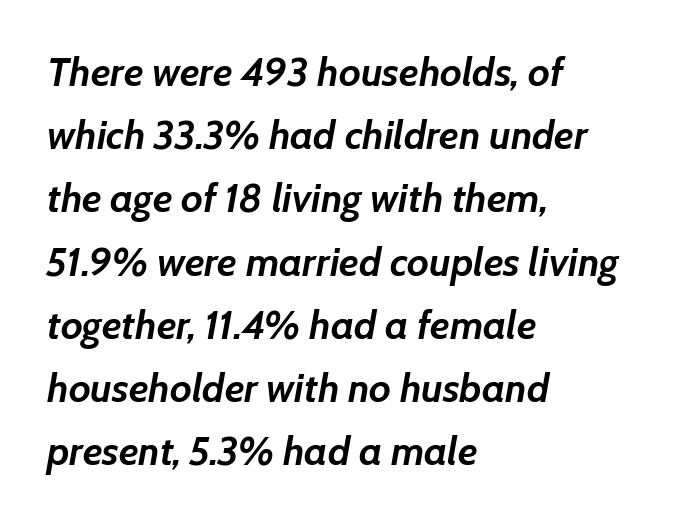
{"italic": "yes", "lean": "right", "slant_degrees": 7, "bold": "yes", "weight": "semibold", "width": "normal", "stroke_contrast": "low", "x_height": "medium", "monospaced": "no", "underline": "no", "align": "left", "line_spacing": "normal", "line_spacing_ratio": 1.58, "letter_spacing": "normal", "letter_spacing_em": 0.0, "glyph_px": 40}
